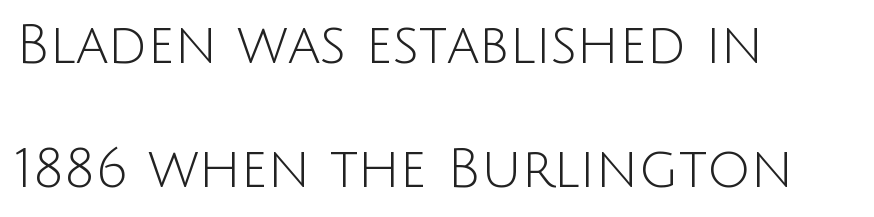
{"serif": "no", "italic": "no", "bold": "no", "weight": "light", "width": "normal", "stroke_contrast": "low", "x_height": "large", "monospaced": "no", "underline": "no", "align": "left", "line_spacing": "loose", "line_spacing_ratio": 2.3, "letter_spacing": "normal", "letter_spacing_em": 0.0, "glyph_px": 54}
